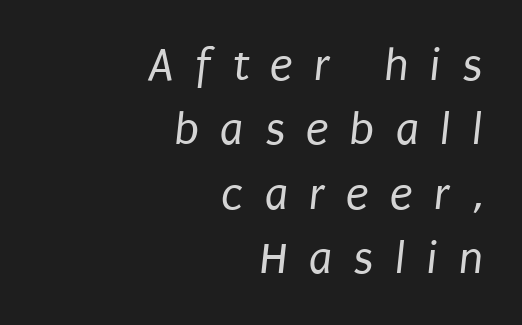
Q: Is the text bold? A: No.
Q: Is the typeface a serif or a sans-serif typeface? A: Sans-serif.
Q: Is the text underlined? A: No.
Q: How is the paragraph aligned? A: Right-aligned.
Q: Is the spacing between letters normal or unusually wide? A: Unusually wide.
Q: Is the spacing between lines tight, normal or loose? A: Normal.
Q: Width (condensed, normal, or wide)? A: Condensed.
Q: Stroke contrast? A: Low.
Q: x-height? A: Large.
Q: Monospaced? A: No.
